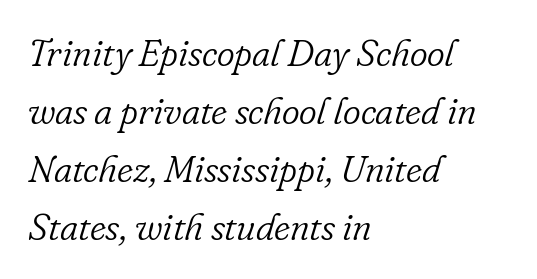
Q: Is the text bold? A: No.
Q: Is the text italic (slanted)? A: Yes, it leans right by about 16 degrees.
Q: Is the typeface a serif or a sans-serif typeface? A: Serif.
Q: Is the text underlined? A: No.
Q: How is the paragraph aligned? A: Left-aligned.
Q: Is the spacing between letters normal or unusually wide? A: Normal.
Q: Is the spacing between lines tight, normal or loose? A: Normal.
Q: Width (condensed, normal, or wide)? A: Normal.
Q: Stroke contrast? A: Low.
Q: x-height? A: Small.
Q: Monospaced? A: No.
